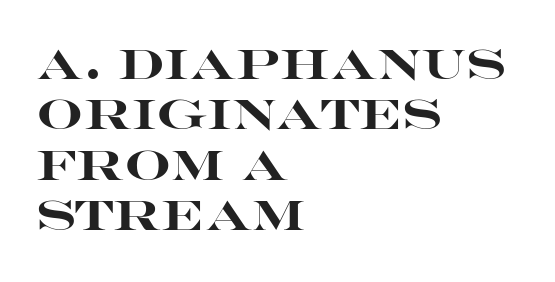
The image shows 41 px heavy, wide type, upright; set left-aligned, line spacing 1.23x, normal letter spacing, not underlined; high stroke contrast and a large x-height.
